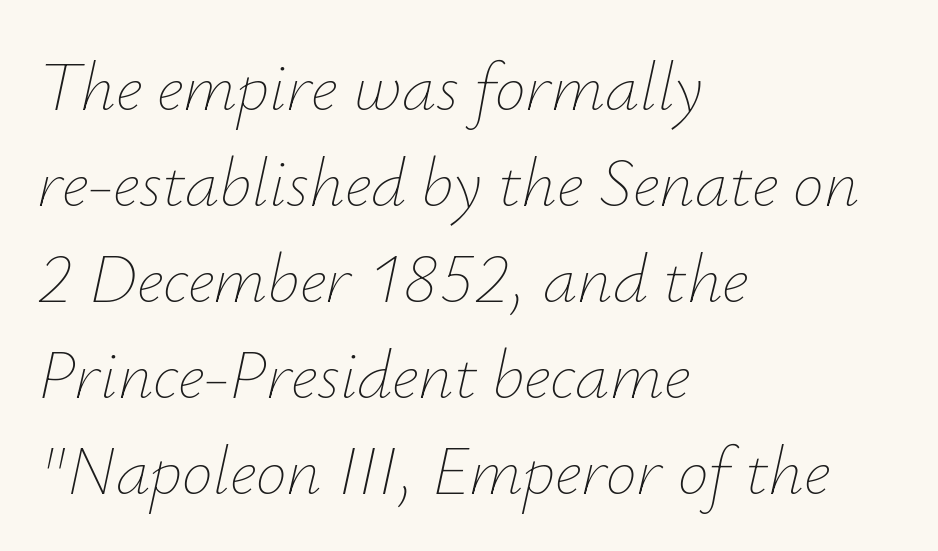
Evenly set lines give the paragraph a standard silhouette. The baseline area is clear. The face used here has a pronounced slope to its letters. The rendering anchors every line to the left-hand side. Think of a printed novel: that variable character pitch is what you see here. Observe the ordinary spacing: letters are neighbours, not strangers.
